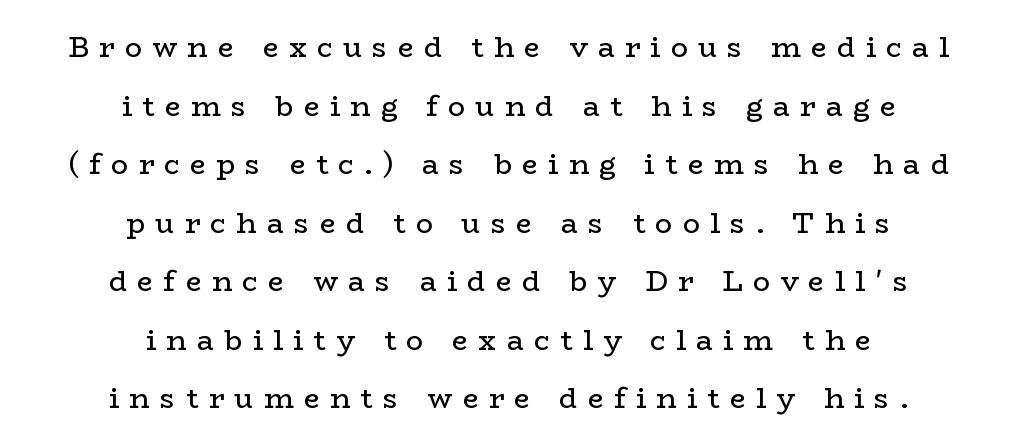
Notice the wide empty band between every row — that's loose leading. Each letter keeps its own natural width here, so spacing adapts to shape. This rendering uses center alignment, leaving both contours irregular but symmetric. Each row of text sits above clean, open space. The cut favours lightness, reaching ordinary text weight at its darkest. Old-style or modern, the face here clearly has serifs.
